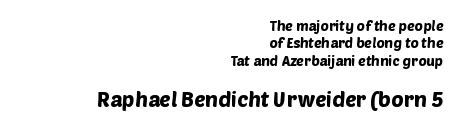
The leading is moderate, giving the passage an even texture. Students, note that the glyphs here touch the page at normal intervals. The paragraph shown leans on its right margin. Is the lower block the larger one? Yes — the lower block carries the bigger type.
